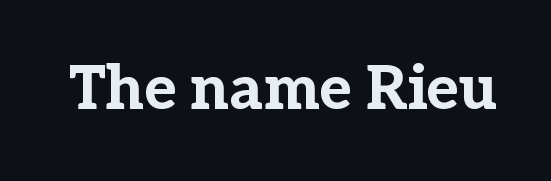
The lettering holds an erect, upright posture throughout. Set as a true bold cut, around the 700 mark. A bare baseline throughout the passage. Think of a printed novel: that variable character pitch is what you see here. In terms of letterspacing, this is plain default setting. Note: serifs present on the glyphs.
